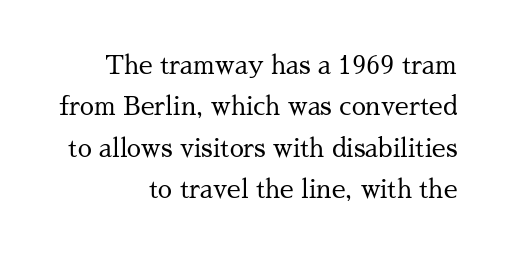
Q: Is the text bold? A: No.
Q: Is the text italic (slanted)? A: No, it is upright.
Q: Is the text underlined? A: No.
Q: How is the paragraph aligned? A: Right-aligned.
Q: Is the spacing between letters normal or unusually wide? A: Normal.
Q: Is the spacing between lines tight, normal or loose? A: Normal.
